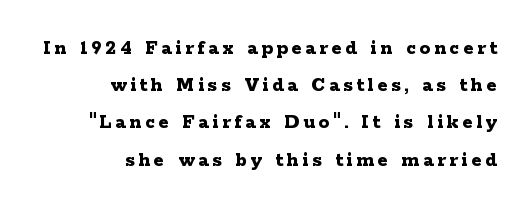
The image shows 21 px bold type, upright; set right-aligned, line spacing 1.77x, not underlined.
